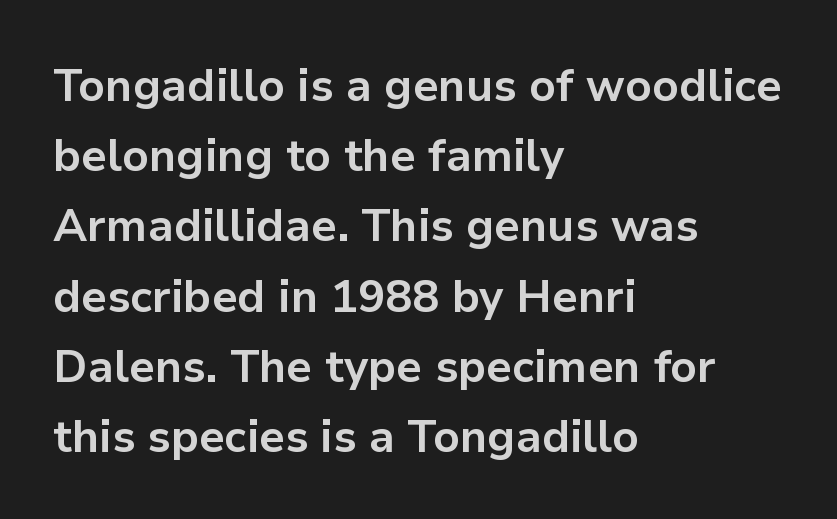
{"serif": "no", "italic": "no", "bold": "yes", "weight": "bold", "width": "normal", "stroke_contrast": "low", "x_height": "medium", "monospaced": "no", "underline": "no", "align": "left", "line_spacing": "normal", "line_spacing_ratio": 1.56, "letter_spacing": "normal", "letter_spacing_em": 0.0, "glyph_px": 45}
